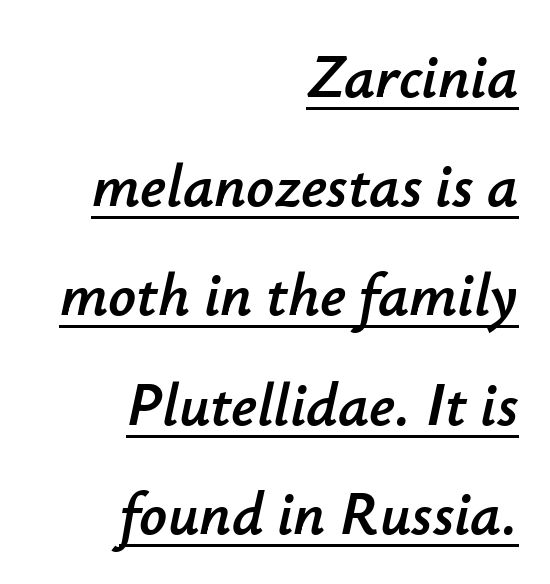
The image shows 61 px text type, italic (leaning right); set right-aligned, line spacing 1.79x, normal letter spacing, underlined; low stroke contrast and a small x-height.
